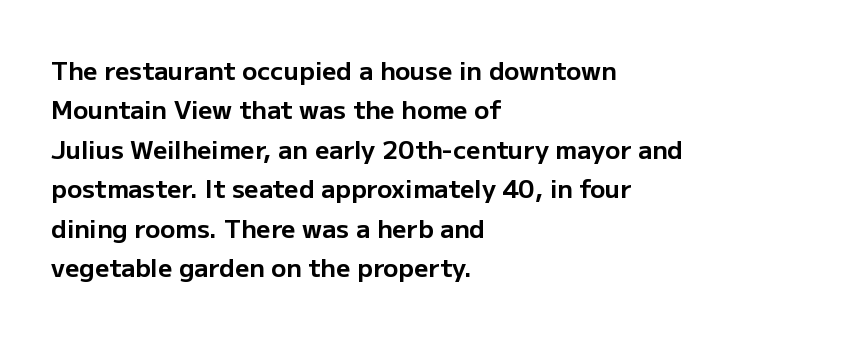
Q: Is the text bold? A: Yes.
Q: Is the text italic (slanted)? A: No, it is upright.
Q: Is the text underlined? A: No.
Q: How is the paragraph aligned? A: Left-aligned.
Q: Is the spacing between letters normal or unusually wide? A: Normal.
Q: Is the spacing between lines tight, normal or loose? A: Normal.
